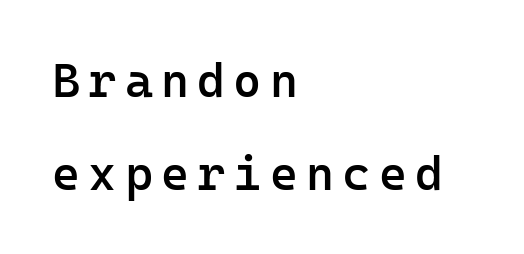
{"serif": "no", "italic": "no", "bold": "semi", "weight": "semibold", "width": "normal", "stroke_contrast": "low", "x_height": "medium", "monospaced": "yes", "underline": "no", "align": "left", "line_spacing": "loose", "line_spacing_ratio": 1.93, "glyph_px": 48}
